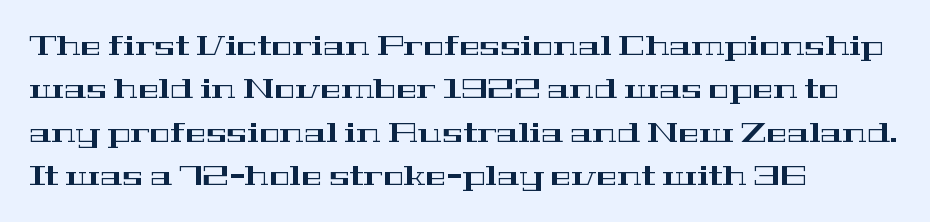
The image shows 28 px wide serif type, upright; set left-aligned, normal line spacing (1.55x), normal letter spacing, not underlined; high stroke contrast and a medium x-height.
